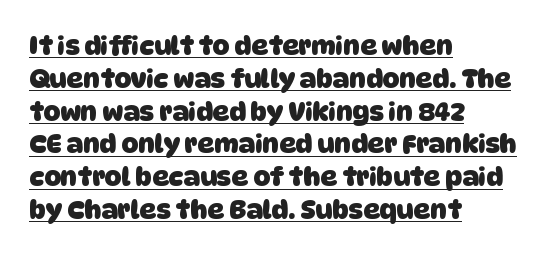
The image shows 26 px bold type; set left-aligned, normal line spacing (1.26x), normal letter spacing, underlined.
